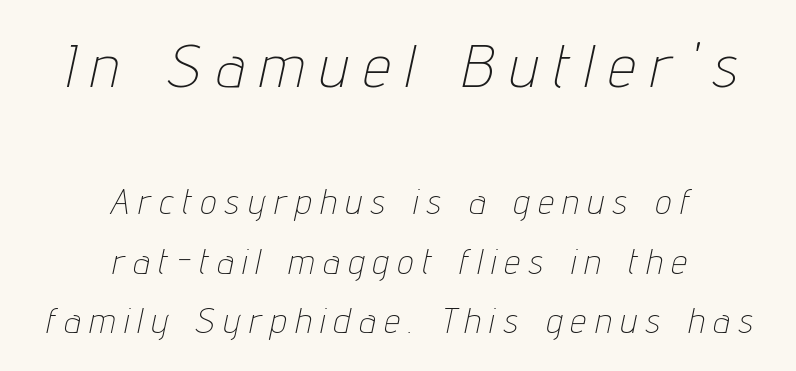
The image shows 61 px thin, condensed type, italic (leaning right); set centered, normal line spacing (1.7x), unusually wide letter spacing (+0.27 em), not underlined; the first (top) block is 1.74x larger; low stroke contrast and a medium x-height.
